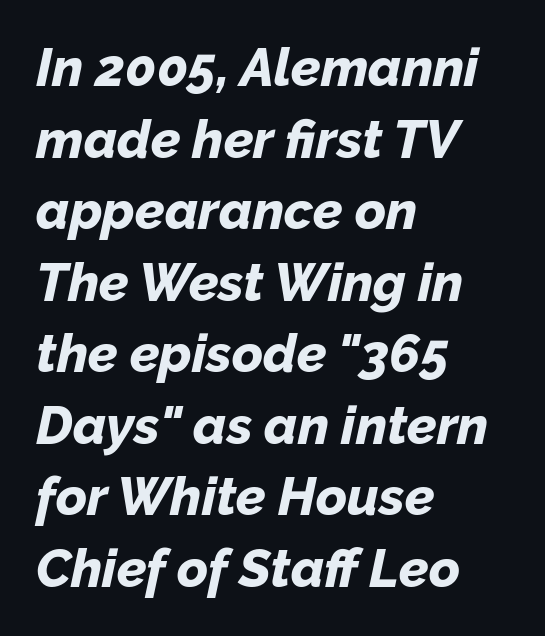
Q: Is the text bold? A: Yes.
Q: Is the text italic (slanted)? A: Yes, it leans right by about 12 degrees.
Q: Is the text underlined? A: No.
Q: How is the paragraph aligned? A: Left-aligned.
Q: Is the spacing between letters normal or unusually wide? A: Normal.
Q: Is the spacing between lines tight, normal or loose? A: Normal.
Q: Width (condensed, normal, or wide)? A: Normal.
Q: Stroke contrast? A: Low.
Q: x-height? A: Medium.
Q: Monospaced? A: No.
